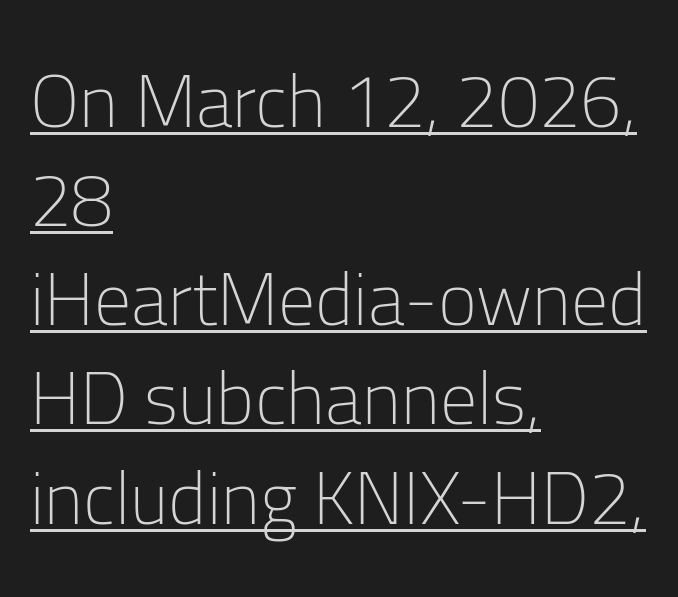
Q: Is the text bold? A: No.
Q: Is the text italic (slanted)? A: No, it is upright.
Q: Is the typeface a serif or a sans-serif typeface? A: Sans-serif.
Q: Is the text underlined? A: Yes.
Q: How is the paragraph aligned? A: Left-aligned.
Q: Is the spacing between letters normal or unusually wide? A: Normal.
Q: Is the spacing between lines tight, normal or loose? A: Normal.
Q: Width (condensed, normal, or wide)? A: Normal.
Q: Stroke contrast? A: Low.
Q: x-height? A: Medium.
Q: Monospaced? A: No.
